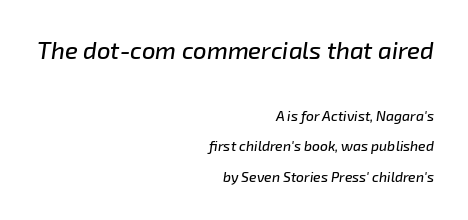
{"italic": "yes", "lean": "right", "slant_degrees": 8, "underline": "no", "align": "right", "line_spacing": "loose", "line_spacing_ratio": 2.19, "letter_spacing": "normal", "letter_spacing_em": 0.0, "larger_block": "first", "size_ratio": 1.71, "glyph_px": 24}
